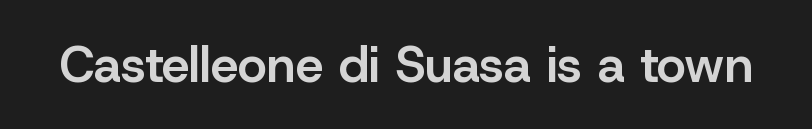
The image shows 50 px semibold sans-serif type, upright; set normal letter spacing, not underlined; low stroke contrast and a medium x-height.
